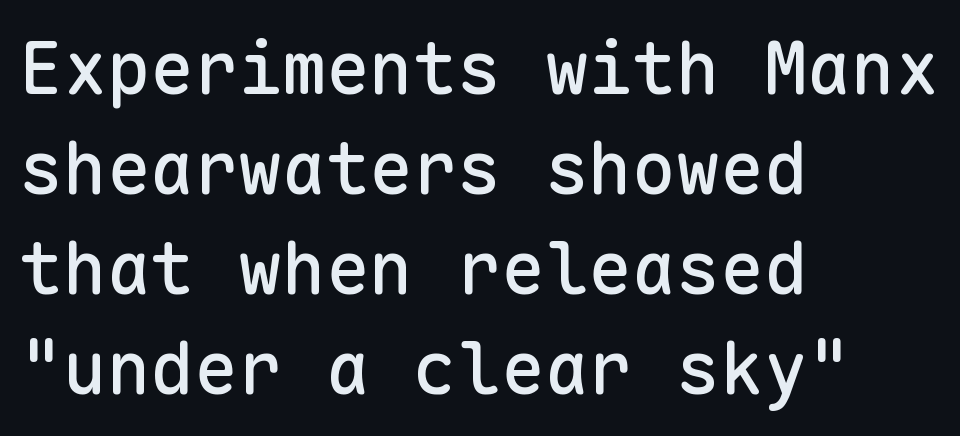
Decoration check: the copy has no underline. This sample uses plain, unmodified letter spacing. The leading is moderate, giving the passage an even texture. The setting favours the left margin, as ordinary paragraphs usually do.
